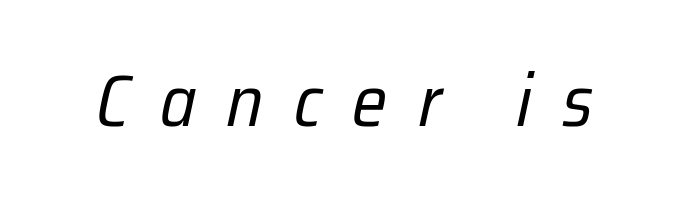
The image shows 73 px regular-weight, condensed type, italic (leaning right); set unusually wide letter spacing (+0.41 em), not underlined; low stroke contrast and a medium x-height.
